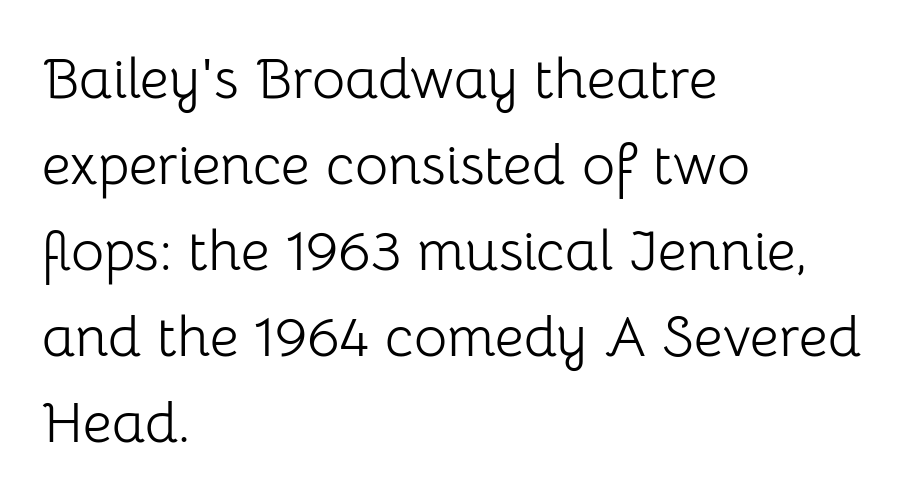
How would I describe the line gaps? Plain and ordinary. Counters stay open thanks to moderate or lighter strokes. Left-aligned paragraph, ragged on the right. You can tell it's not italic because the verticals are truly vertical. Proportional: the letters do not fall into vertical columns.
